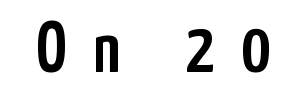
Q: Is the text italic (slanted)? A: No, it is upright.
Q: Is the typeface a serif or a sans-serif typeface? A: Sans-serif.
Q: Is the text underlined? A: No.
Q: Is the spacing between letters normal or unusually wide? A: Unusually wide.
Q: Width (condensed, normal, or wide)? A: Condensed.
Q: Stroke contrast? A: Low.
Q: x-height? A: Medium.
Q: Monospaced? A: No.
